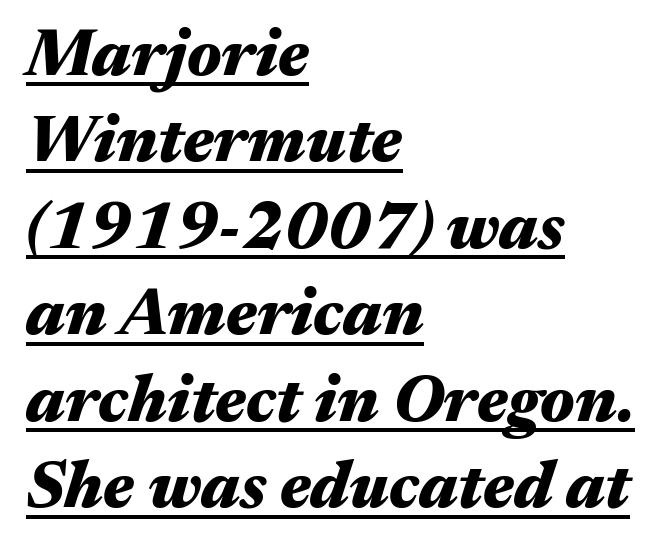
These lines keep a tight, regular rhythm from letter to letter. Strokes here are thick enough to call this a true bold. Typeset ragged right — the left edge is the straight one. The letters advance in unequal steps, a hallmark of proportional type. Designer's note — italics engaged. Does a line run under the words? Yes, clearly.
